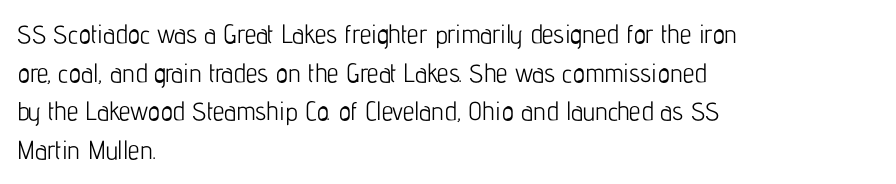
The image shows 26 px text type, upright; set left-aligned, normal line spacing (1.49x), normal letter spacing, not underlined.
